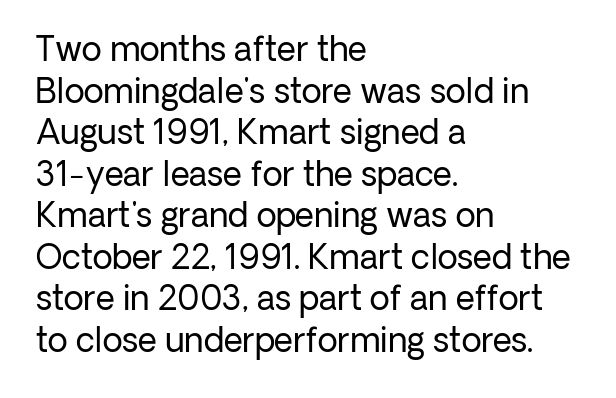
{"serif": "no", "italic": "no", "bold": "no", "weight": "regular", "width": "normal", "stroke_contrast": "low", "x_height": "medium", "monospaced": "no", "underline": "no", "align": "left", "line_spacing": "normal", "line_spacing_ratio": 1.26, "letter_spacing": "normal", "letter_spacing_em": 0.0, "glyph_px": 33}
